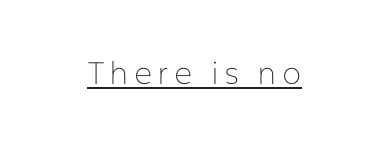
Q: Is the text bold? A: No.
Q: Is the text italic (slanted)? A: No, it is upright.
Q: Is the typeface a serif or a sans-serif typeface? A: Sans-serif.
Q: Is the text underlined? A: Yes.
Q: Width (condensed, normal, or wide)? A: Normal.
Q: Stroke contrast? A: Low.
Q: x-height? A: Medium.
Q: Monospaced? A: No.
